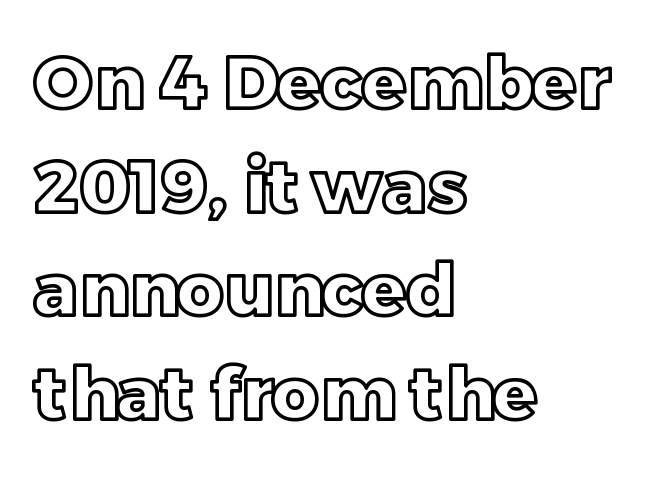
The image shows 73 px text type, upright; set left-aligned, normal line spacing (1.42x), normal letter spacing, not underlined; a large x-height.
